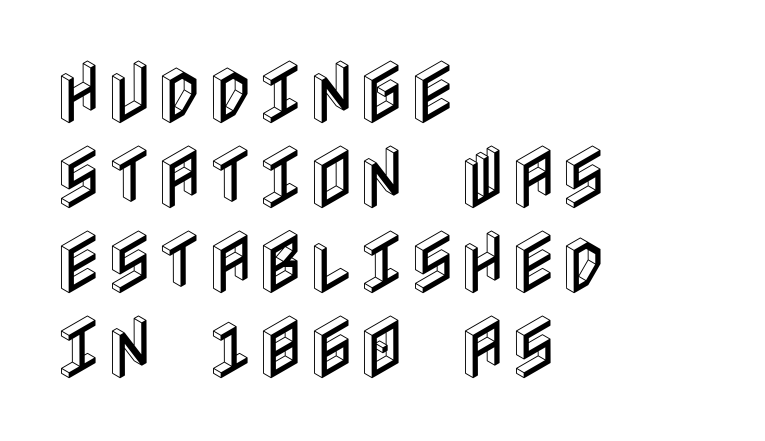
The image shows 69 px condensed type, upright; set left-aligned, line spacing 1.23x, normal letter spacing, not underlined; a large x-height.
